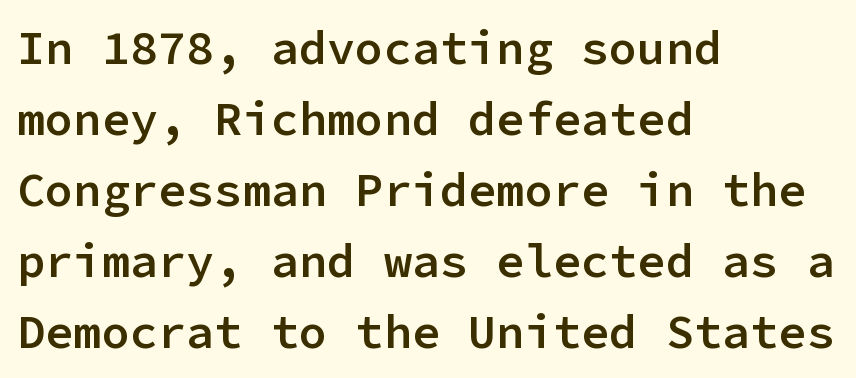
The face used here is monospaced, like something from a code editor. Nobody drew a line under any word here. This sample uses a sans-serif face. Each new line begins a customary step beneath the previous one. Rendered with straight, roman letterforms. Stems and bowls a touch heavier than normal — semibold.
